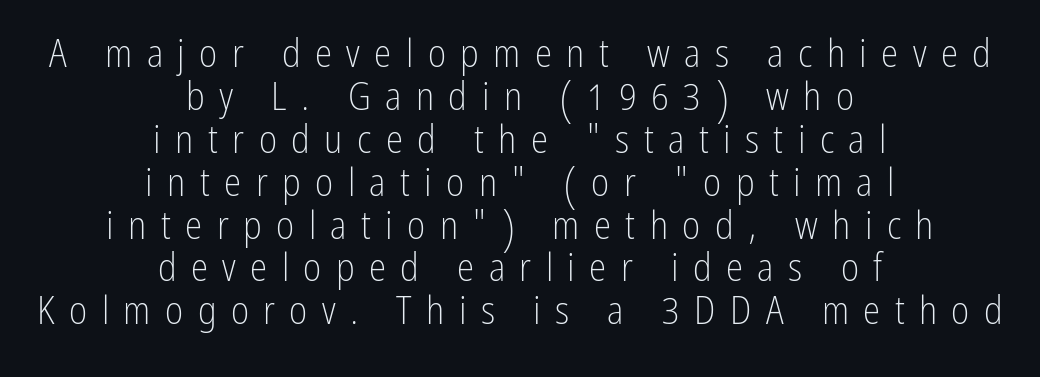
Q: Is the text bold? A: No.
Q: Is the text italic (slanted)? A: No, it is upright.
Q: Is the typeface a serif or a sans-serif typeface? A: Sans-serif.
Q: Is the text underlined? A: No.
Q: How is the paragraph aligned? A: Centered.
Q: Is the spacing between letters normal or unusually wide? A: Unusually wide.
Q: Is the spacing between lines tight, normal or loose? A: Tight.
Q: Width (condensed, normal, or wide)? A: Condensed.
Q: Stroke contrast? A: Low.
Q: x-height? A: Medium.
Q: Monospaced? A: No.
